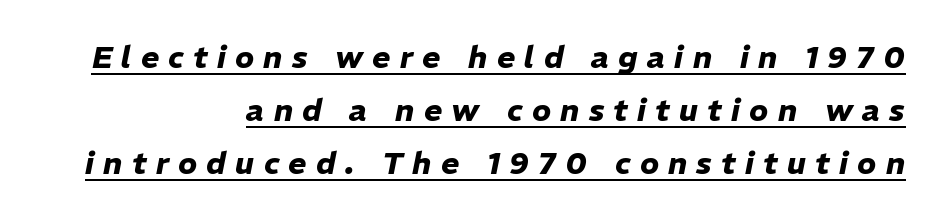
Q: Is the text bold? A: Yes.
Q: Is the text italic (slanted)? A: Yes, it leans right by about 11 degrees.
Q: Is the text underlined? A: Yes.
Q: How is the paragraph aligned? A: Right-aligned.
Q: Is the spacing between letters normal or unusually wide? A: Unusually wide.
Q: Width (condensed, normal, or wide)? A: Normal.
Q: Stroke contrast? A: Low.
Q: x-height? A: Medium.
Q: Monospaced? A: No.
